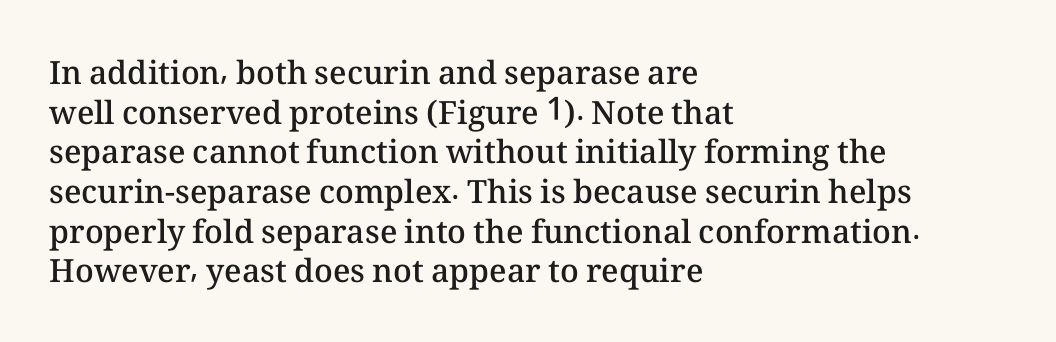
{"italic": "no", "bold": "semi", "weight": "semibold", "width": "normal", "stroke_contrast": "medium", "x_height": "medium", "monospaced": "no", "underline": "no", "align": "left", "line_spacing_ratio": 1.24, "letter_spacing": "normal", "letter_spacing_em": 0.0, "glyph_px": 32}
